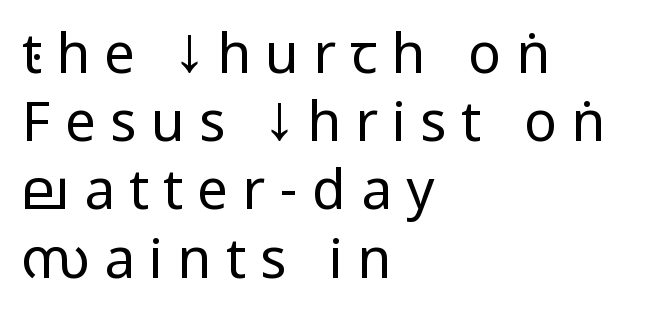
{"serif": "no", "italic": "no", "bold": "no", "weight": "regular", "width": "condensed", "stroke_contrast": "low", "x_height": "large", "monospaced": "no", "underline": "no", "align": "left", "line_spacing_ratio": 1.24, "letter_spacing": "wide", "letter_spacing_em": 0.26, "glyph_px": 55}
